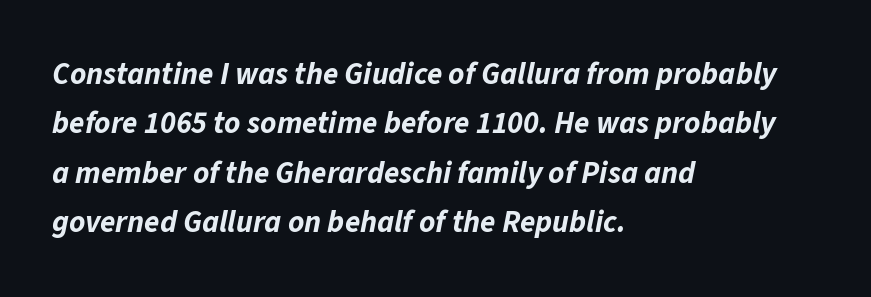
{"italic": "yes", "lean": "right", "slant_degrees": 11, "bold": "yes", "weight": "bold", "width": "normal", "stroke_contrast": "low", "x_height": "medium", "monospaced": "no", "underline": "no", "align": "left", "line_spacing": "normal", "line_spacing_ratio": 1.59, "letter_spacing": "normal", "letter_spacing_em": 0.0, "glyph_px": 31}
